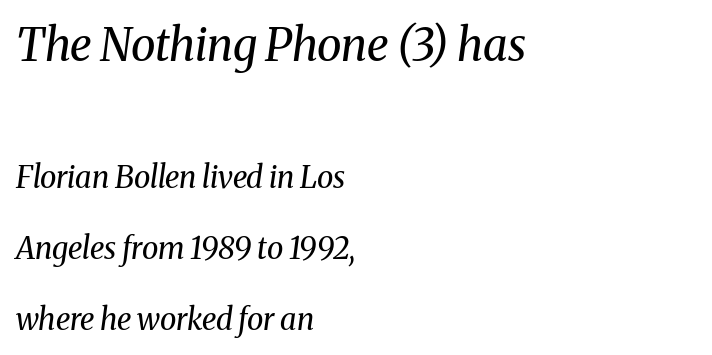
{"serif": "yes", "italic": "yes", "lean": "right", "slant_degrees": 8, "bold": "no", "weight": "regular", "width": "normal", "stroke_contrast": "medium", "x_height": "medium", "monospaced": "no", "underline": "no", "align": "left", "line_spacing": "loose", "line_spacing_ratio": 2.36, "letter_spacing": "normal", "letter_spacing_em": 0.0, "larger_block": "first", "size_ratio": 1.5, "glyph_px": 45}
